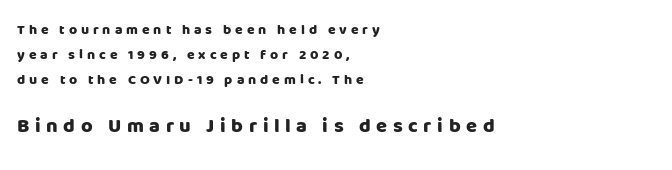
Q: Is the text bold? A: Yes.
Q: Is the text italic (slanted)? A: No, it is upright.
Q: Is the text underlined? A: No.
Q: How is the paragraph aligned? A: Left-aligned.
Q: Is the spacing between letters normal or unusually wide? A: Unusually wide.
Q: Which block of text is set in a larger size, the first (top) or the second (bottom)? A: The second (bottom) one.
